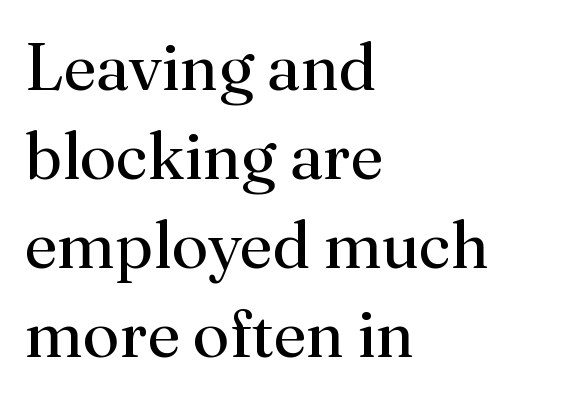
Q: Is the text bold? A: No.
Q: Is the text italic (slanted)? A: No, it is upright.
Q: Is the typeface a serif or a sans-serif typeface? A: Serif.
Q: Is the text underlined? A: No.
Q: How is the paragraph aligned? A: Left-aligned.
Q: Is the spacing between letters normal or unusually wide? A: Normal.
Q: Is the spacing between lines tight, normal or loose? A: Normal.
Q: Width (condensed, normal, or wide)? A: Normal.
Q: Stroke contrast? A: Medium.
Q: x-height? A: Small.
Q: Monospaced? A: No.
